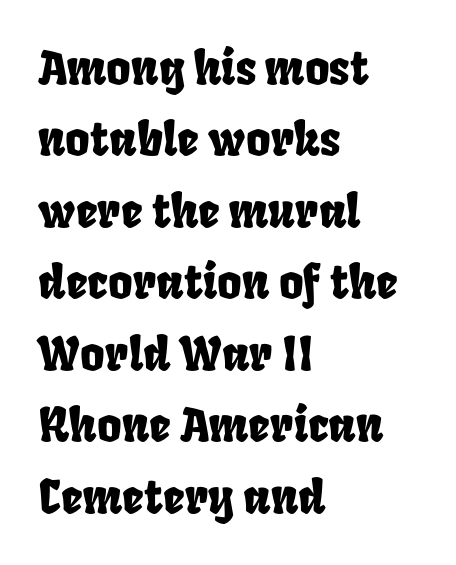
Q: Is the text underlined? A: No.
Q: How is the paragraph aligned? A: Left-aligned.
Q: Is the spacing between letters normal or unusually wide? A: Normal.
Q: Is the spacing between lines tight, normal or loose? A: Normal.
Q: Width (condensed, normal, or wide)? A: Condensed.
Q: Stroke contrast? A: Low.
Q: x-height? A: Large.
Q: Monospaced? A: No.
